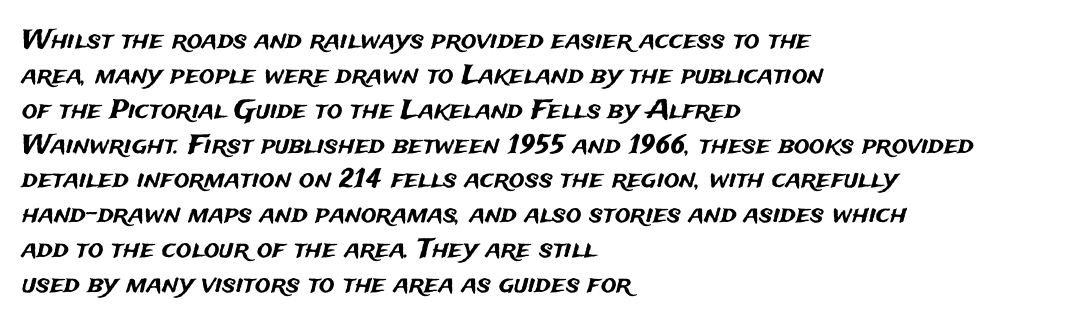
Q: Is the text italic (slanted)? A: Yes.
Q: Is the text underlined? A: No.
Q: How is the paragraph aligned? A: Left-aligned.
Q: Is the spacing between letters normal or unusually wide? A: Normal.
Q: Is the spacing between lines tight, normal or loose? A: Normal.
